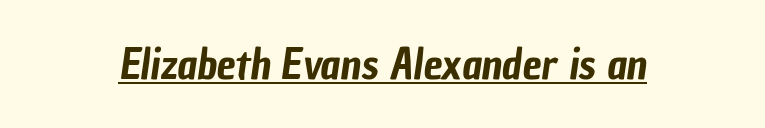
Each letter keeps its own natural width here, so spacing adapts to shape. This is underlined copy, the kind a proofreader might mark for attention. A sans-serif font was chosen for this passage. A typesetter would call this zero additional tracking.
